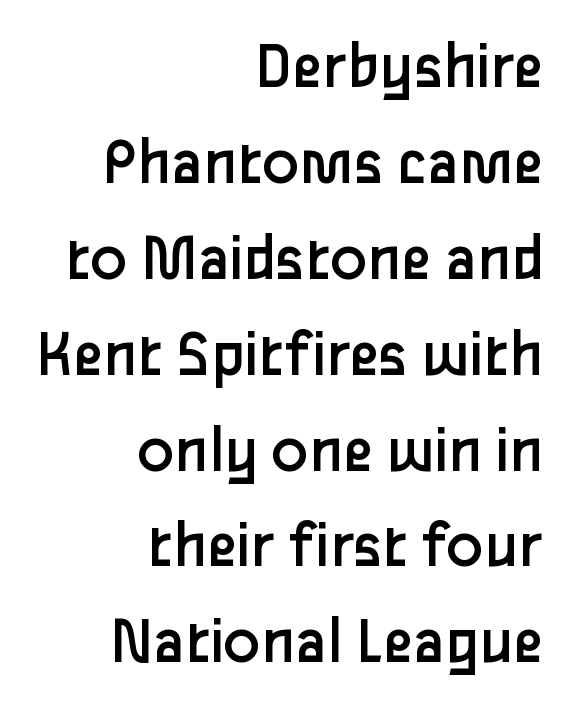
The image shows 68 px regular-weight sans-serif type, upright; set right-aligned, normal line spacing (1.41x), normal letter spacing, not underlined; low stroke contrast and a medium x-height.
